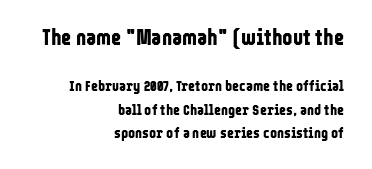
The image shows 22 px bold type, upright; set right-aligned, normal line spacing (1.54x), normal letter spacing, not underlined; the first (top) block is 1.47x larger.
